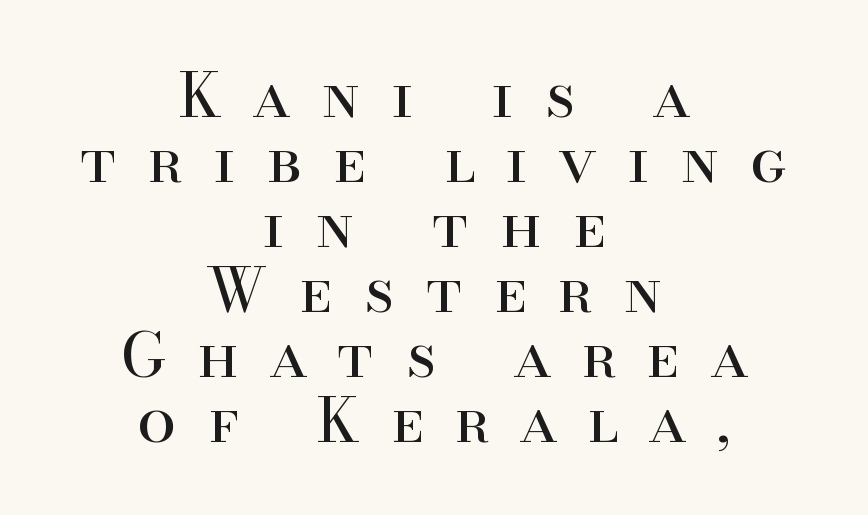
The image shows 62 px regular-weight serif type, upright; set centered, tight line spacing (1.05x), unusually wide letter spacing (+0.5 em), not underlined; high stroke contrast and a small x-height.
